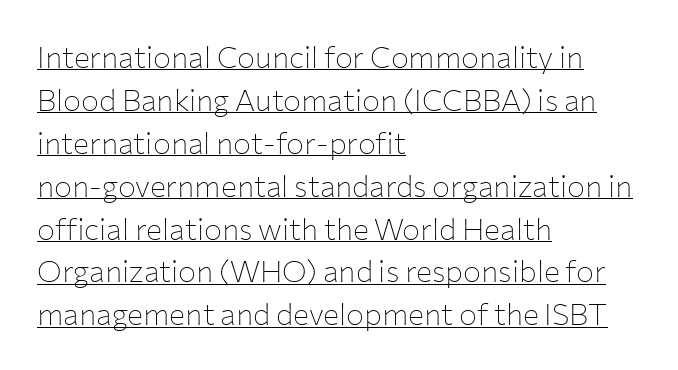
The image shows 30 px thin sans-serif type, upright; set left-aligned, normal line spacing (1.43x), normal letter spacing, underlined; low stroke contrast and a medium x-height.
